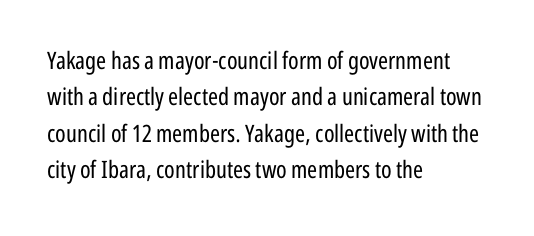
Q: Is the text bold? A: No.
Q: Is the text italic (slanted)? A: No, it is upright.
Q: Is the text underlined? A: No.
Q: How is the paragraph aligned? A: Left-aligned.
Q: Is the spacing between letters normal or unusually wide? A: Normal.
Q: Is the spacing between lines tight, normal or loose? A: Normal.
